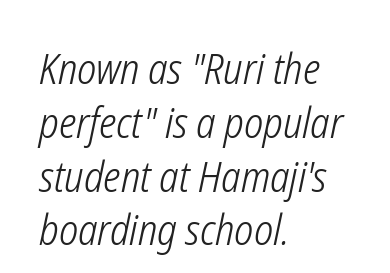
{"italic": "yes", "lean": "right", "slant_degrees": 12, "bold": "no", "weight": "light", "width": "condensed", "stroke_contrast": "low", "x_height": "medium", "monospaced": "no", "underline": "no", "align": "left", "line_spacing": "normal", "line_spacing_ratio": 1.28, "letter_spacing": "normal", "letter_spacing_em": 0.0, "glyph_px": 42}
